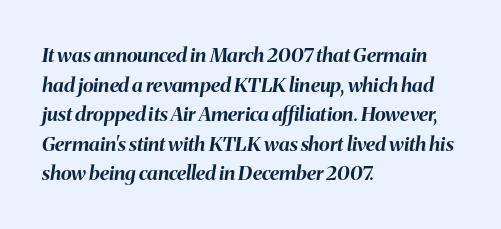
The image shows 20 px bold type, italic (leaning right); set left-aligned, normal line spacing (1.48x), normal letter spacing, not underlined.
